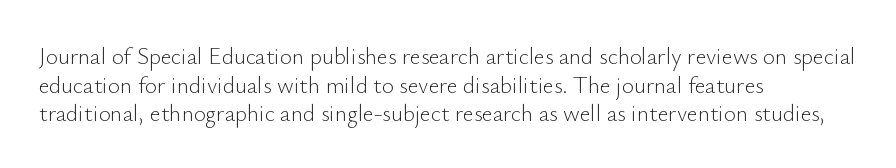
The image shows 23 px text type, upright; set left-aligned, normal line spacing (1.25x), normal letter spacing, not underlined.
